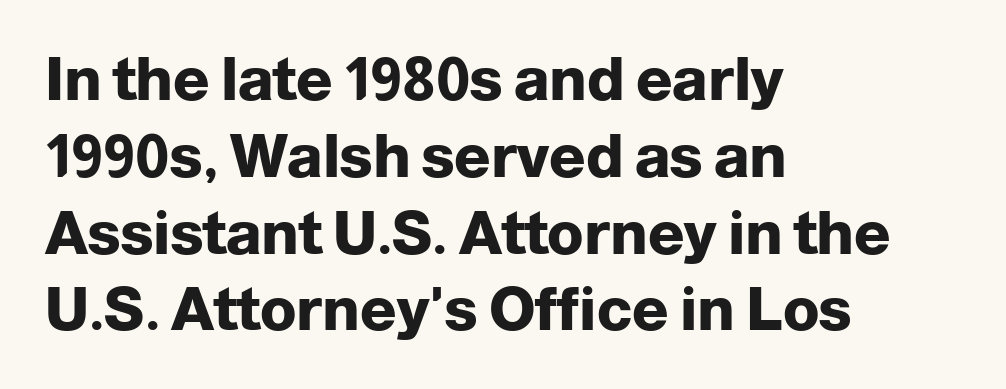
Caption: standard tracking, unaltered. This sample uses a sans-serif face. Leading matches the norm, producing a regular column. The letters stand straight up with perfectly vertical stems. Note the varied advance widths — an 'i' is clearly narrower than an 'm'. Horizontally, the lines are justified to the leading edge only.
